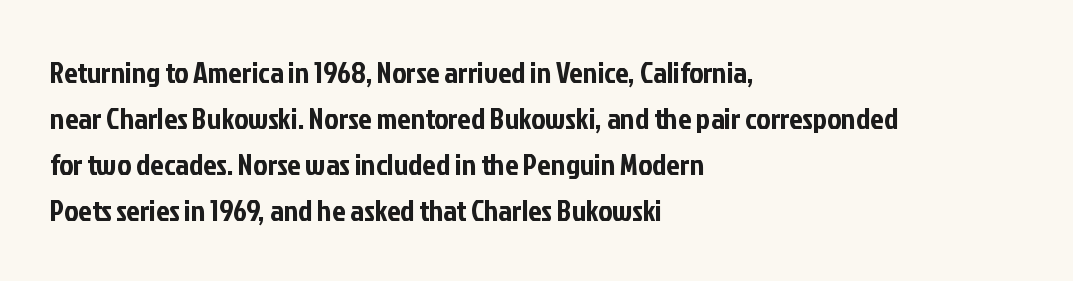
Do the characters align in a grid? No, the font is proportional. The face used here is a sans, in the tradition of grotesques and geometrics. The passage is arranged the way most books set body copy — flush left. The gap between lines stays unmarked.
